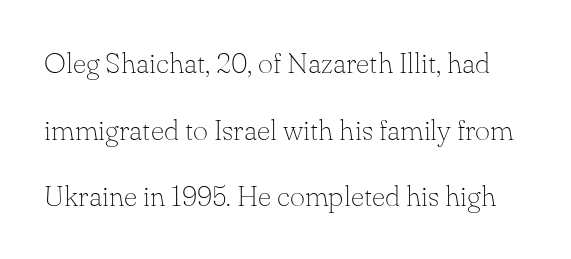
{"serif": "yes", "italic": "no", "bold": "no", "weight": "thin", "width": "normal", "stroke_contrast": "low", "x_height": "small", "monospaced": "no", "underline": "no", "line_spacing": "loose", "line_spacing_ratio": 2.3, "letter_spacing": "normal", "letter_spacing_em": 0.0, "glyph_px": 29}
